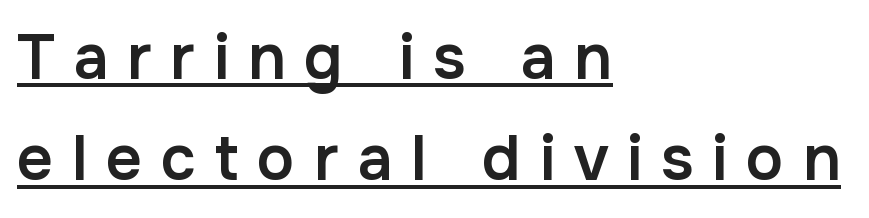
{"serif": "no", "italic": "no", "bold": "semi", "weight": "semibold", "width": "normal", "stroke_contrast": "low", "x_height": "medium", "monospaced": "no", "underline": "yes", "align": "left", "line_spacing": "normal", "line_spacing_ratio": 1.61, "letter_spacing": "wide", "letter_spacing_em": 0.3, "glyph_px": 63}
